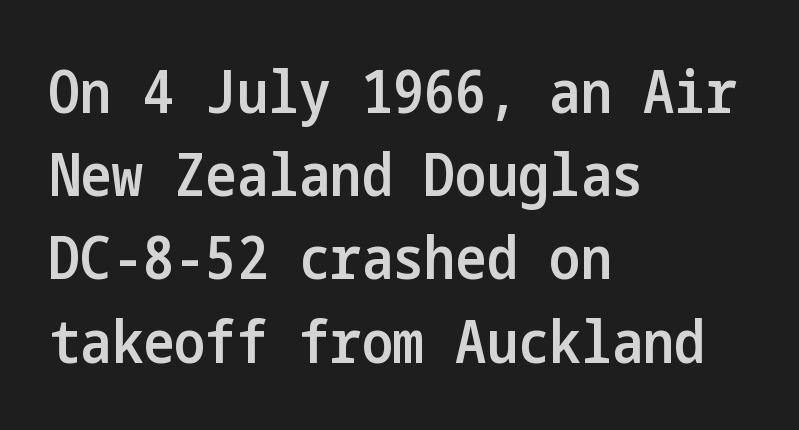
{"serif": "no", "italic": "no", "bold": "semi", "weight": "semibold", "width": "condensed", "stroke_contrast": "low", "x_height": "medium", "underline": "no", "align": "left", "line_spacing": "normal", "line_spacing_ratio": 1.41, "letter_spacing": "normal", "letter_spacing_em": 0.0, "glyph_px": 59}
